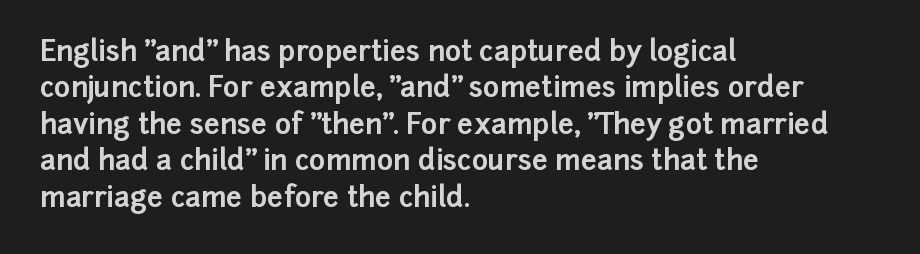
Has an underline been added? It has not. There is no visible air inserted between adjacent glyphs. The ragged edge is on the right, which tells us the setting is flush left. Look at the stroke-to-counter ratio: heavy, a bold. A sans-serif font was chosen for this passage.
